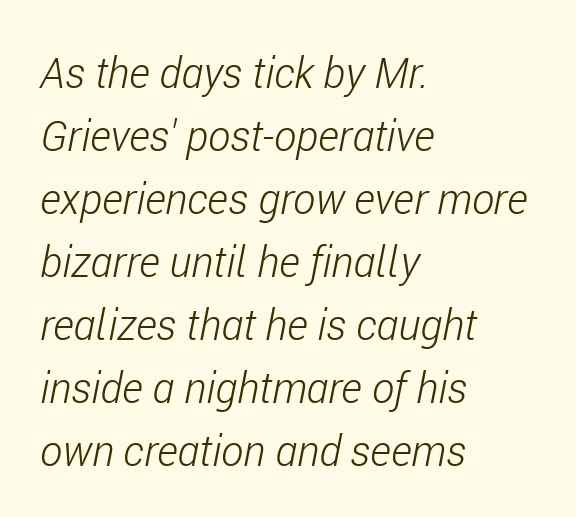
Q: Is the text bold? A: No.
Q: Is the text italic (slanted)? A: Yes, it leans right by about 11 degrees.
Q: Is the text underlined? A: No.
Q: How is the paragraph aligned? A: Left-aligned.
Q: Is the spacing between letters normal or unusually wide? A: Normal.
Q: Is the spacing between lines tight, normal or loose? A: Normal.
Q: Width (condensed, normal, or wide)? A: Condensed.
Q: Stroke contrast? A: Low.
Q: x-height? A: Medium.
Q: Monospaced? A: No.
